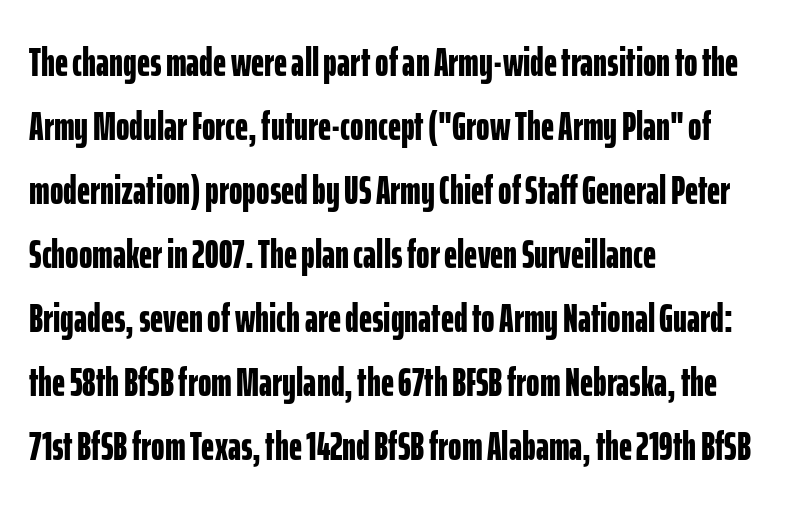
Rule under the text: the space is simply empty. Heavy, bold letterforms. One-word summary of the alignment: left. Note: no serifs on the glyphs. In terms of posture, this sample is upright.
